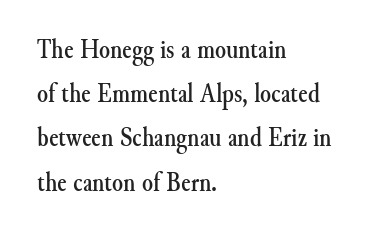
{"serif": "yes", "italic": "no", "width": "normal", "stroke_contrast": "medium", "x_height": "small", "monospaced": "no", "underline": "no", "align": "left", "line_spacing": "normal", "line_spacing_ratio": 1.58, "letter_spacing": "normal", "letter_spacing_em": 0.0, "glyph_px": 28}
